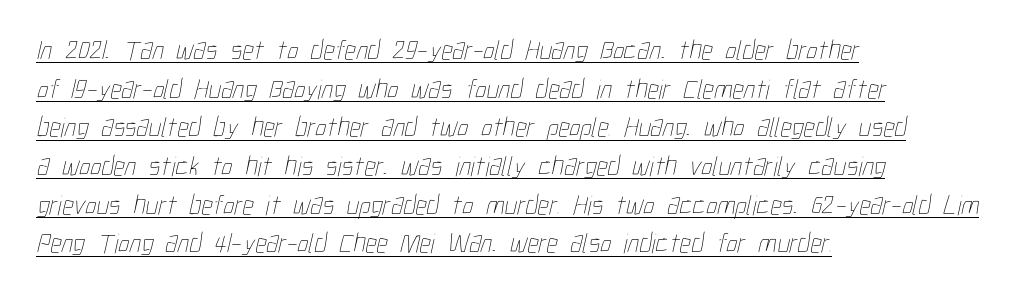
The image shows 28 px thin, condensed type; set left-aligned, normal line spacing (1.38x), normal letter spacing, underlined; low stroke contrast and a medium x-height.
